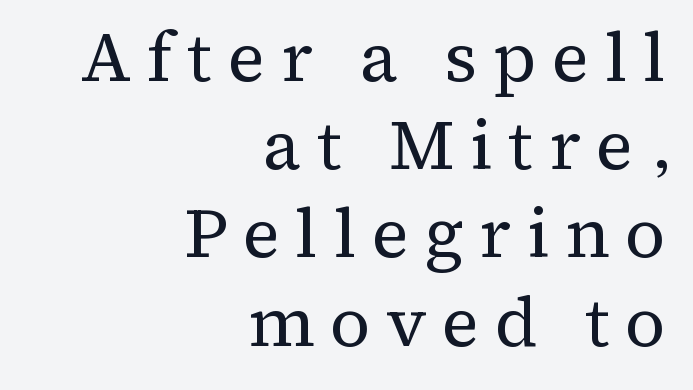
If you drew a ruler down the right edge, every line would touch it. Think of a printed novel: that variable character pitch is what you see here. Note: serifs present on the glyphs. Type without underlining. The face used here is rendered with a markedly widened letterfit. This sample keeps an unexceptional amount of space between lines.
